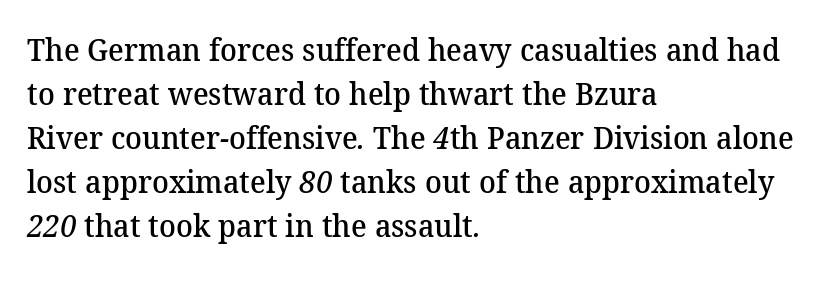
{"serif": "yes", "bold": "semi", "weight": "semibold", "width": "normal", "stroke_contrast": "medium", "x_height": "medium", "monospaced": "no", "underline": "no", "align": "left", "line_spacing": "normal", "line_spacing_ratio": 1.42, "letter_spacing": "normal", "letter_spacing_em": 0.0, "glyph_px": 31}
